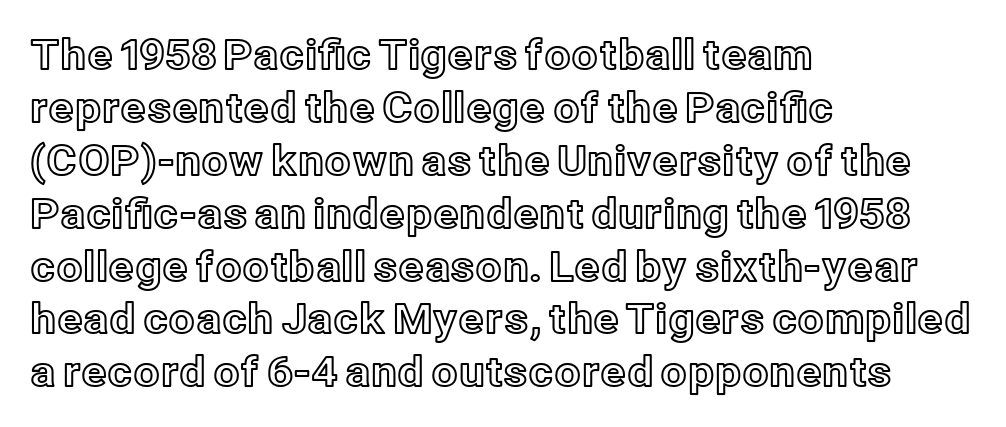
The image shows 41 px text type, upright; set left-aligned, normal line spacing (1.29x), normal letter spacing, not underlined; a medium x-height.
